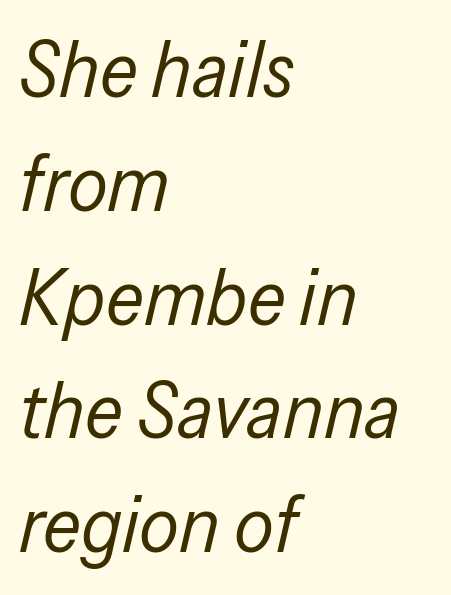
The image shows 79 px regular-weight, condensed type, italic (leaning right); set left-aligned, normal line spacing (1.44x), normal letter spacing, not underlined; low stroke contrast and a medium x-height.
